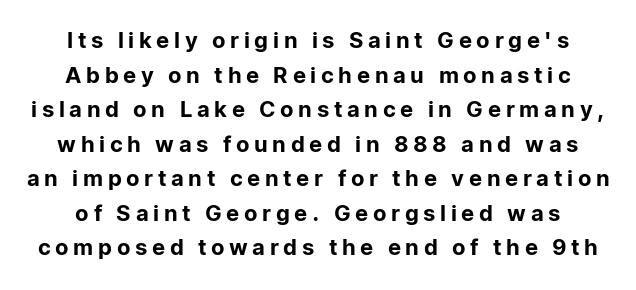
The image shows 22 px text type, upright; set centered, normal line spacing (1.57x), unusually wide letter spacing (+0.21 em), not underlined.
